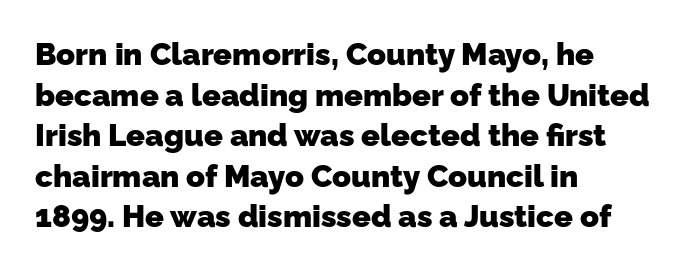
The image shows 31 px heavy sans-serif type; set left-aligned, normal line spacing (1.31x), normal letter spacing, not underlined; low stroke contrast and a medium x-height.
